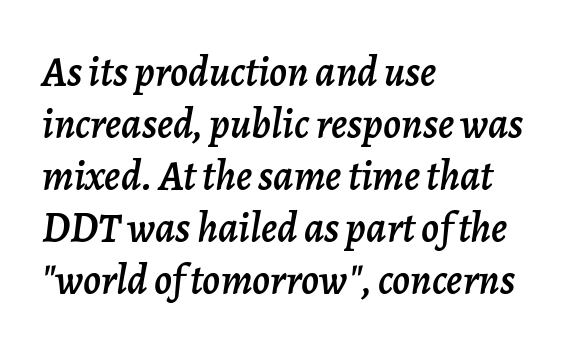
{"italic": "yes", "lean": "right", "slant_degrees": 7, "width": "normal", "stroke_contrast": "low", "x_height": "medium", "monospaced": "no", "underline": "no", "align": "left", "line_spacing_ratio": 1.24, "letter_spacing": "normal", "letter_spacing_em": 0.0, "glyph_px": 42}
